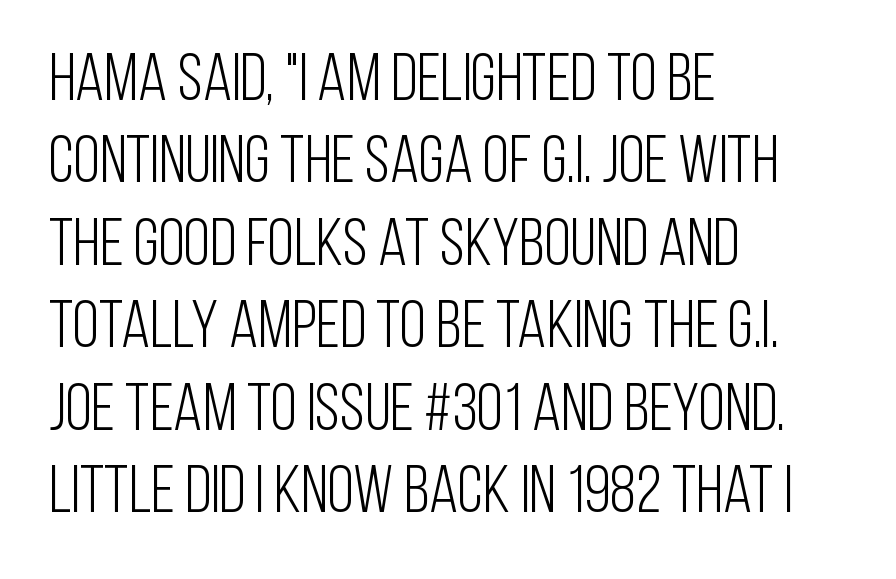
{"serif": "no", "italic": "no", "bold": "no", "weight": "light", "width": "condensed", "stroke_contrast": "low", "x_height": "large", "monospaced": "no", "underline": "no", "align": "left", "line_spacing_ratio": 1.23, "letter_spacing": "normal", "letter_spacing_em": 0.0, "glyph_px": 67}
